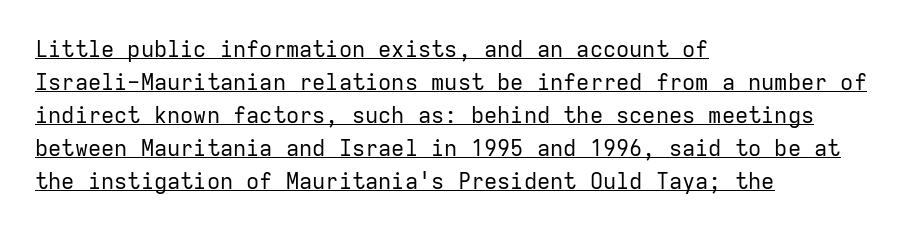
{"italic": "no", "bold": "no", "underline": "yes", "align": "left", "line_spacing": "normal", "line_spacing_ratio": 1.5, "letter_spacing": "normal", "letter_spacing_em": 0.0, "glyph_px": 22}
